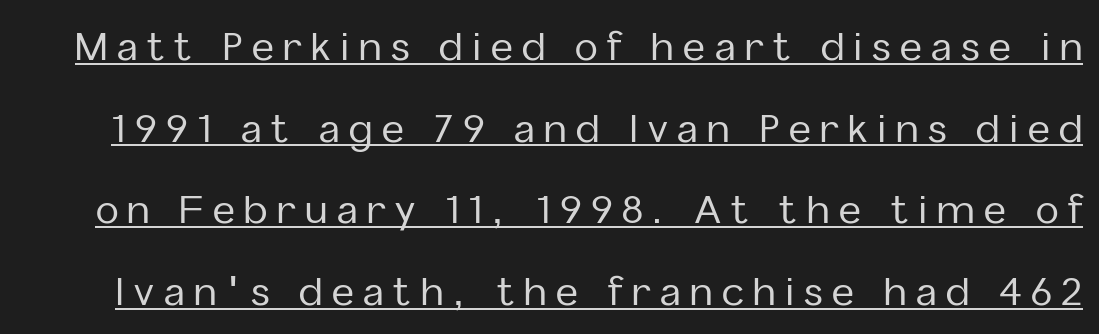
{"serif": "no", "italic": "no", "width": "normal", "stroke_contrast": "low", "x_height": "medium", "monospaced": "no", "underline": "yes", "line_spacing": "loose", "line_spacing_ratio": 2.15, "letter_spacing": "wide", "letter_spacing_em": 0.25, "glyph_px": 38}
